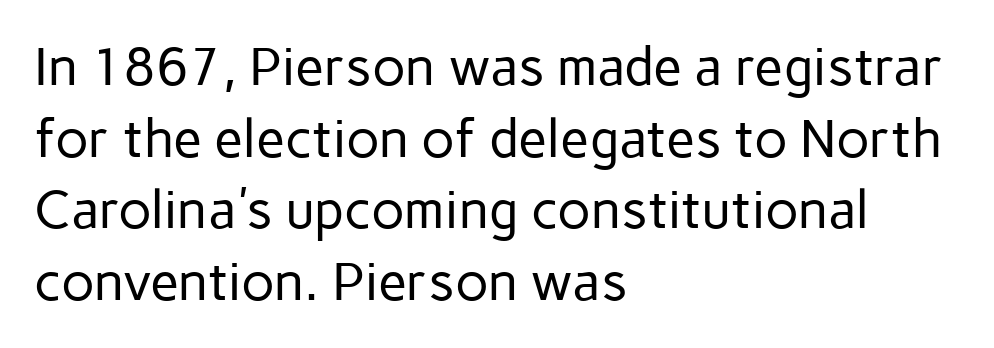
Q: Is the text bold? A: No.
Q: Is the text italic (slanted)? A: No, it is upright.
Q: Is the typeface a serif or a sans-serif typeface? A: Sans-serif.
Q: Is the text underlined? A: No.
Q: How is the paragraph aligned? A: Left-aligned.
Q: Is the spacing between letters normal or unusually wide? A: Normal.
Q: Is the spacing between lines tight, normal or loose? A: Normal.
Q: Width (condensed, normal, or wide)? A: Normal.
Q: Stroke contrast? A: Low.
Q: x-height? A: Medium.
Q: Monospaced? A: No.
